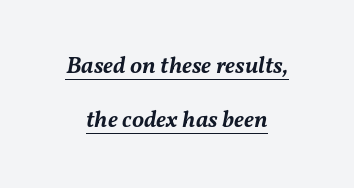
The image shows 24 px text type, italic (leaning right); set loose line spacing (2.25x), normal letter spacing, underlined.
